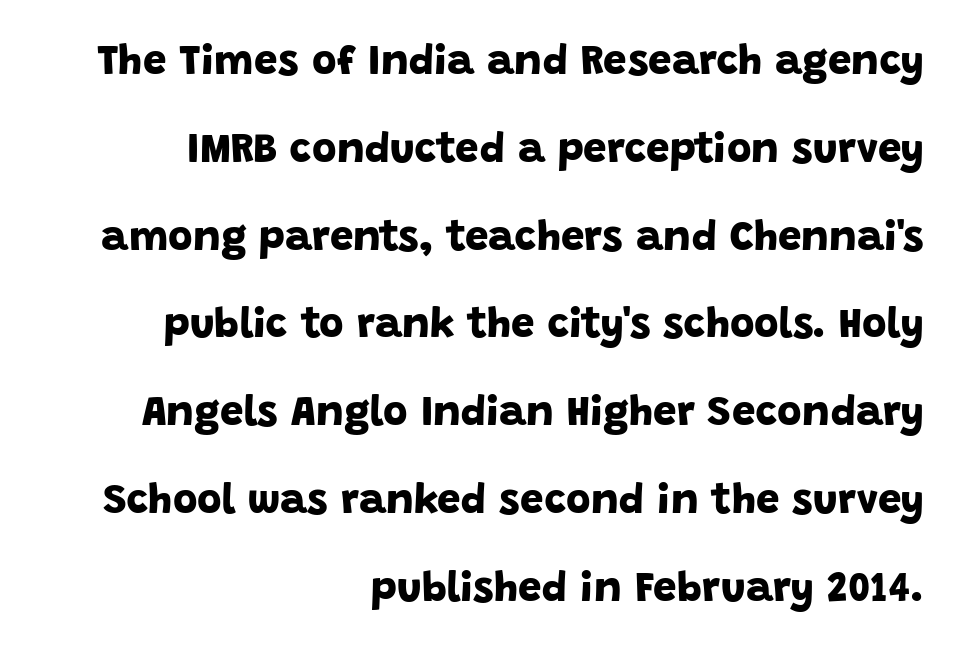
Q: Is the text bold? A: Yes.
Q: Is the typeface a serif or a sans-serif typeface? A: Sans-serif.
Q: Is the text underlined? A: No.
Q: How is the paragraph aligned? A: Right-aligned.
Q: Is the spacing between letters normal or unusually wide? A: Normal.
Q: Is the spacing between lines tight, normal or loose? A: Loose.
Q: Width (condensed, normal, or wide)? A: Normal.
Q: Stroke contrast? A: Low.
Q: x-height? A: Large.
Q: Monospaced? A: No.
